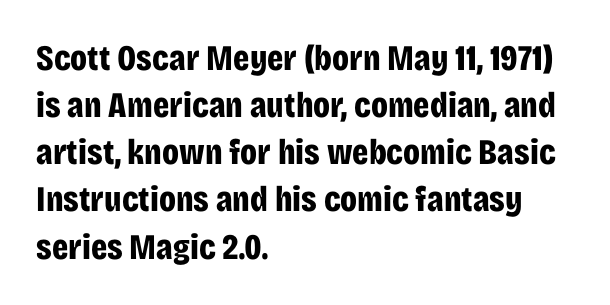
The paragraph shown leans on its left margin. The rendering keeps characters at their native spacing. The typesetting leans heavy: a genuine bold. Check the space under the baseline: it is left empty. The rendering shows plain stroke endings on the letterforms — a sans-serif design. Leading matches the norm, producing a regular column.
